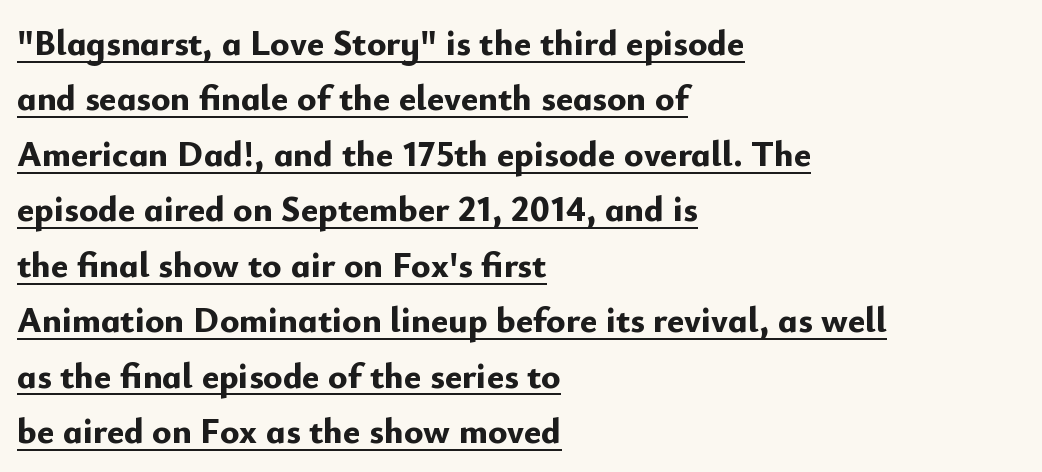
Characters remain perfectly vertical along every line. These lines are rendered in a variable-pitch font. The lines are quadded left. Look at the tracking — it's just the regular setting, nothing added.
